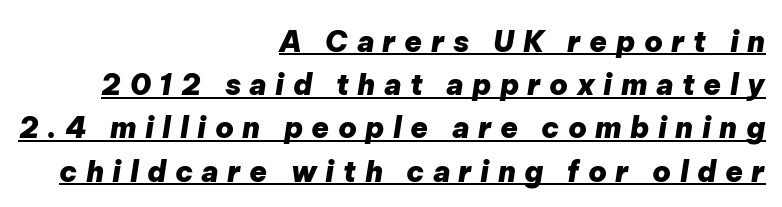
{"italic": "yes", "lean": "right", "slant_degrees": 9, "bold": "yes", "weight": "heavy", "width": "normal", "stroke_contrast": "low", "x_height": "medium", "monospaced": "no", "underline": "yes", "align": "right", "line_spacing": "normal", "line_spacing_ratio": 1.49, "letter_spacing": "wide", "letter_spacing_em": 0.29, "glyph_px": 29}
